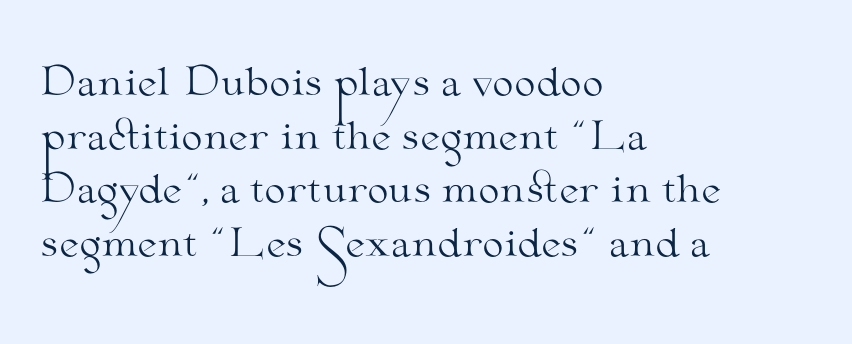
Q: Is the text bold? A: No.
Q: Is the text italic (slanted)? A: No, it is upright.
Q: Is the typeface a serif or a sans-serif typeface? A: Serif.
Q: Is the text underlined? A: No.
Q: How is the paragraph aligned? A: Left-aligned.
Q: Is the spacing between letters normal or unusually wide? A: Normal.
Q: Is the spacing between lines tight, normal or loose? A: Normal.
Q: Width (condensed, normal, or wide)? A: Wide.
Q: Stroke contrast? A: Medium.
Q: x-height? A: Small.
Q: Monospaced? A: No.
